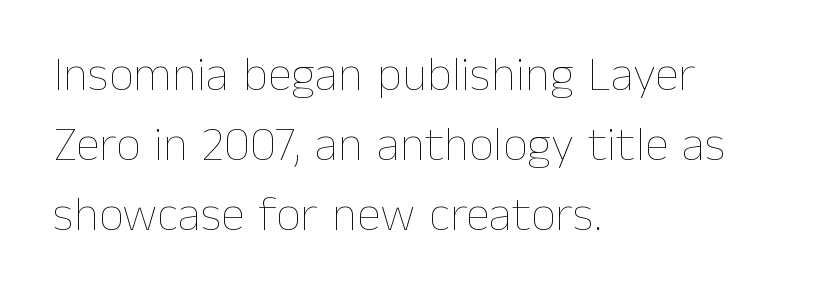
Q: Is the text bold? A: No.
Q: Is the text italic (slanted)? A: No, it is upright.
Q: Is the text underlined? A: No.
Q: How is the paragraph aligned? A: Left-aligned.
Q: Is the spacing between letters normal or unusually wide? A: Normal.
Q: Is the spacing between lines tight, normal or loose? A: Normal.
Q: Width (condensed, normal, or wide)? A: Normal.
Q: Stroke contrast? A: Low.
Q: x-height? A: Medium.
Q: Monospaced? A: No.
